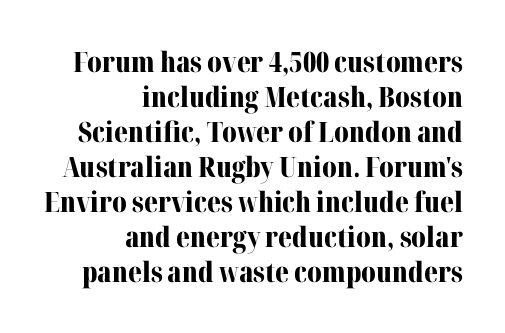
Honestly, the letter spacing is just normal — you wouldn't notice it. The passage shown is not underscored anywhere. You could not count columns in this text — the font is proportionally spaced. These lines are composed in type with serifs. Each glyph is drawn with heavy, bold strokes. It's the straight-up-and-down kind of type.
